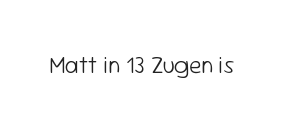
Q: Is the text bold? A: No.
Q: Is the text italic (slanted)? A: No, it is upright.
Q: Is the text underlined? A: No.
Q: Is the spacing between letters normal or unusually wide? A: Normal.
